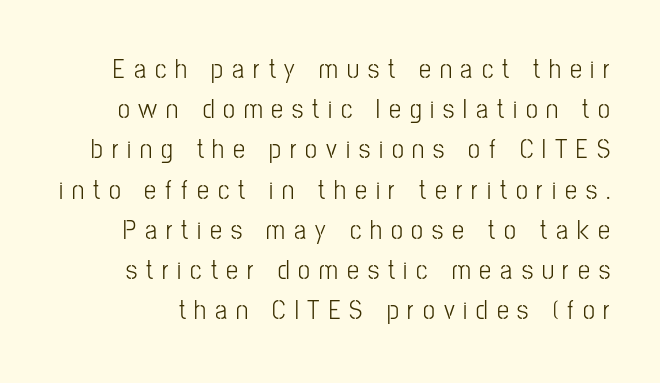
Q: Is the text bold? A: No.
Q: Is the text italic (slanted)? A: No, it is upright.
Q: Is the text underlined? A: No.
Q: Is the spacing between letters normal or unusually wide? A: Unusually wide.
Q: Is the spacing between lines tight, normal or loose? A: Normal.
